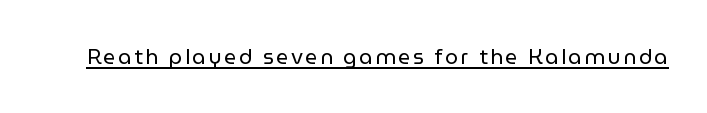
Q: Is the text bold? A: No.
Q: Is the text italic (slanted)? A: No, it is upright.
Q: Is the text underlined? A: Yes.
